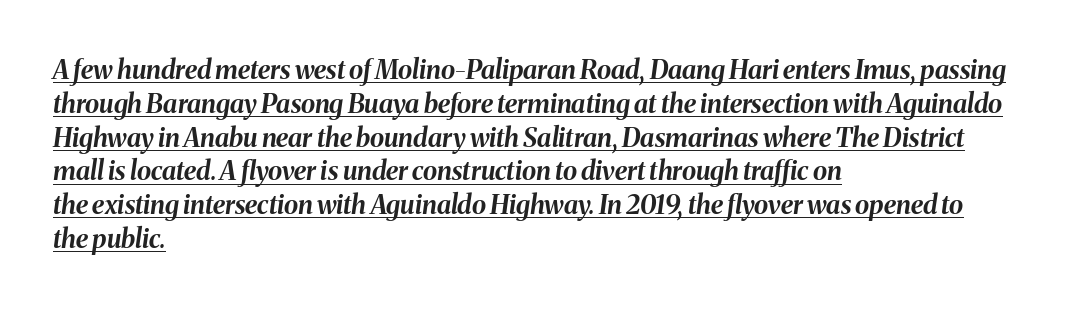
The image shows 26 px bold type, italic (leaning right); set left-aligned, normal line spacing (1.3x), normal letter spacing, underlined.
